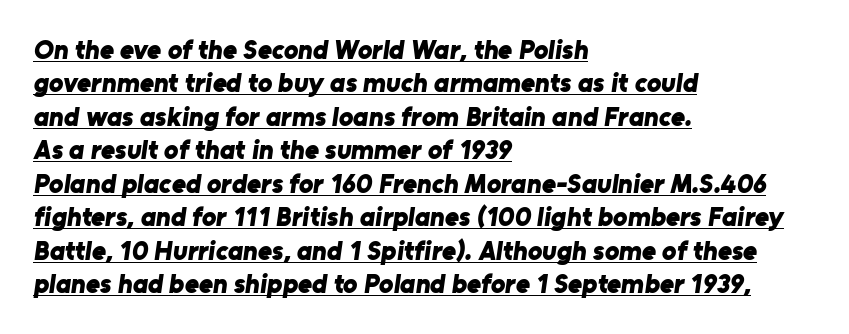
The image shows 27 px bold type; set left-aligned, line spacing 1.24x, normal letter spacing, underlined.
